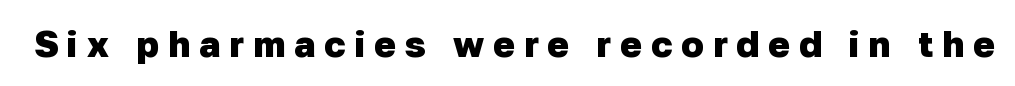
The image shows 37 px heavy sans-serif type; set unusually wide letter spacing (+0.24 em), not underlined; low stroke contrast and a medium x-height.
